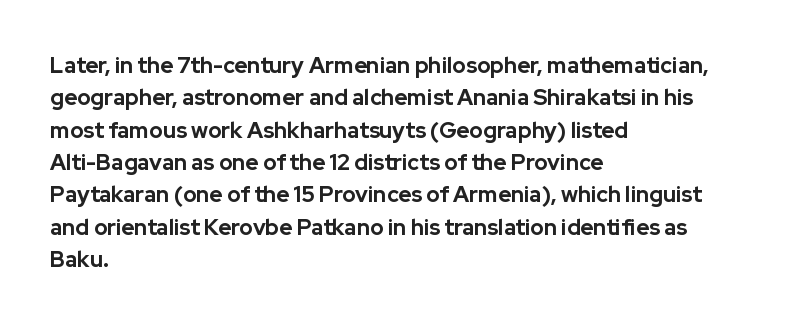
Q: Is the text bold? A: Yes.
Q: Is the text italic (slanted)? A: No, it is upright.
Q: Is the text underlined? A: No.
Q: How is the paragraph aligned? A: Left-aligned.
Q: Is the spacing between letters normal or unusually wide? A: Normal.
Q: Is the spacing between lines tight, normal or loose? A: Normal.
